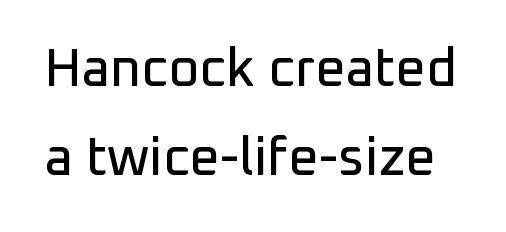
Q: Is the text italic (slanted)? A: No, it is upright.
Q: Is the typeface a serif or a sans-serif typeface? A: Sans-serif.
Q: Is the text underlined? A: No.
Q: Is the spacing between letters normal or unusually wide? A: Normal.
Q: Is the spacing between lines tight, normal or loose? A: Normal.
Q: Width (condensed, normal, or wide)? A: Normal.
Q: Stroke contrast? A: Low.
Q: x-height? A: Medium.
Q: Monospaced? A: No.
